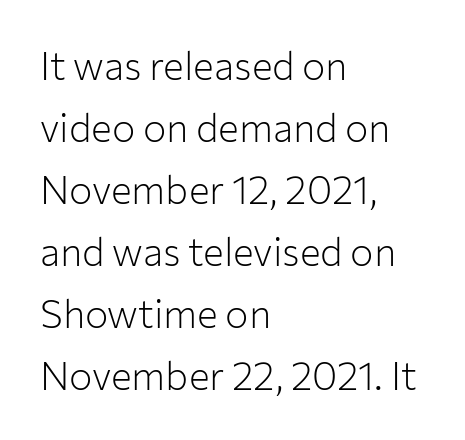
{"serif": "no", "italic": "no", "bold": "no", "weight": "light", "width": "normal", "stroke_contrast": "low", "x_height": "medium", "monospaced": "no", "underline": "no", "align": "left", "line_spacing": "normal", "line_spacing_ratio": 1.59, "letter_spacing": "normal", "letter_spacing_em": 0.0, "glyph_px": 39}
